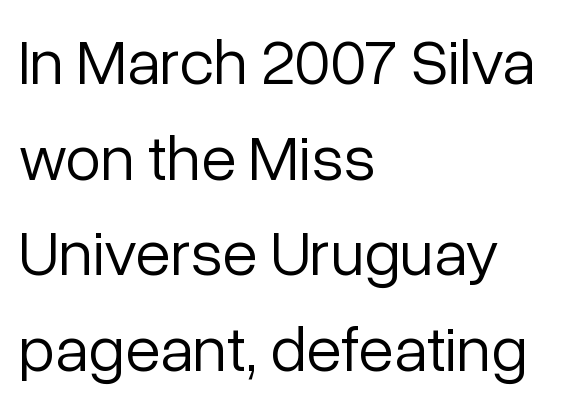
Q: Is the text bold? A: No.
Q: Is the text italic (slanted)? A: No, it is upright.
Q: Is the typeface a serif or a sans-serif typeface? A: Sans-serif.
Q: Is the text underlined? A: No.
Q: How is the paragraph aligned? A: Left-aligned.
Q: Is the spacing between letters normal or unusually wide? A: Normal.
Q: Is the spacing between lines tight, normal or loose? A: Normal.
Q: Width (condensed, normal, or wide)? A: Normal.
Q: Stroke contrast? A: Low.
Q: x-height? A: Medium.
Q: Monospaced? A: No.
